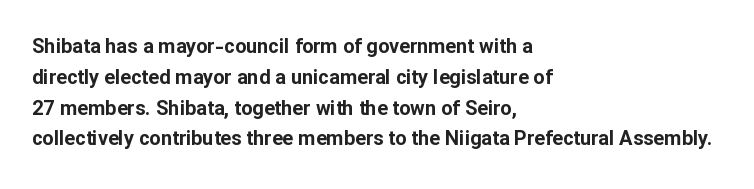
A student would call this left alignment; a typographer would say flush left, rag right. Any mark beneath the type? The region is blank. A dark, heavy texture on the line: the type is bold. The leading is moderate, giving the passage an even texture. The gaps between neighbouring characters are ordinary and unremarkable. The axis of the letterforms is exactly vertical.
